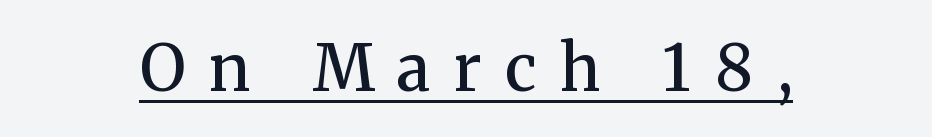
{"serif": "yes", "italic": "no", "bold": "semi", "weight": "semibold", "width": "normal", "stroke_contrast": "medium", "x_height": "medium", "monospaced": "no", "underline": "yes", "align": "center", "letter_spacing": "wide", "letter_spacing_em": 0.37, "glyph_px": 64}
